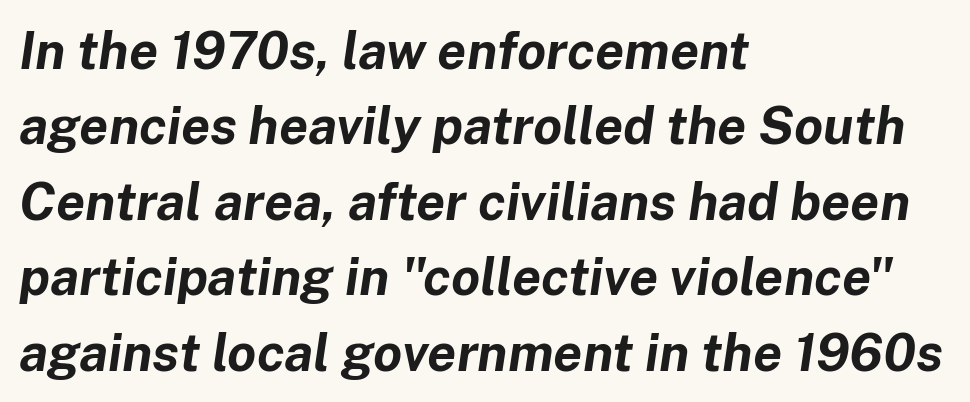
The image shows 52 px bold type, italic (leaning right); set left-aligned, normal line spacing (1.45x), normal letter spacing, not underlined; low stroke contrast and a medium x-height.
